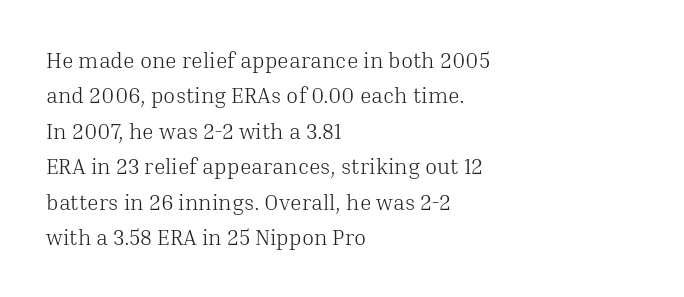
Q: Is the text bold? A: No.
Q: Is the text italic (slanted)? A: No, it is upright.
Q: Is the text underlined? A: No.
Q: How is the paragraph aligned? A: Left-aligned.
Q: Is the spacing between letters normal or unusually wide? A: Normal.
Q: Is the spacing between lines tight, normal or loose? A: Normal.
